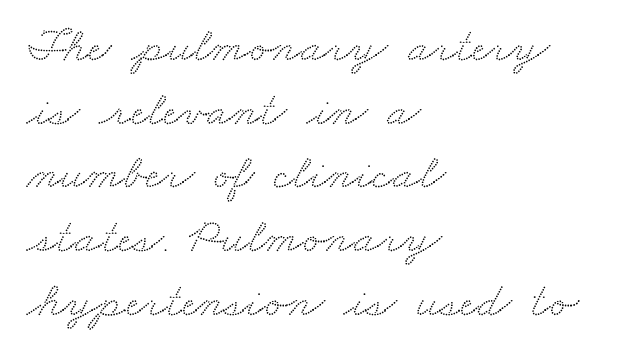
Q: Is the typeface a serif or a sans-serif typeface? A: Serif.
Q: Is the text underlined? A: No.
Q: How is the paragraph aligned? A: Left-aligned.
Q: Is the spacing between letters normal or unusually wide? A: Normal.
Q: Is the spacing between lines tight, normal or loose? A: Normal.
Q: Width (condensed, normal, or wide)? A: Wide.
Q: Stroke contrast? A: Medium.
Q: x-height? A: Small.
Q: Monospaced? A: No.
